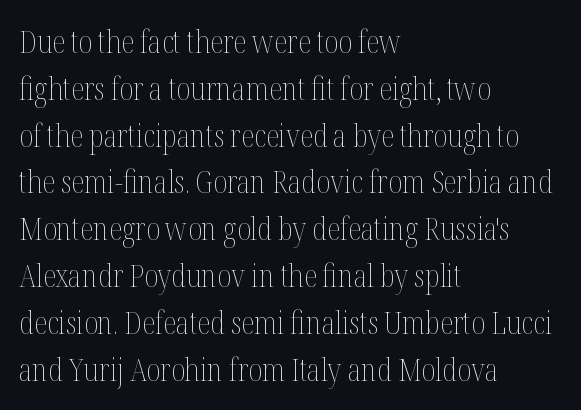
{"italic": "no", "bold": "no", "weight": "thin", "width": "condensed", "stroke_contrast": "medium", "x_height": "medium", "monospaced": "no", "underline": "no", "align": "left", "line_spacing": "normal", "line_spacing_ratio": 1.51, "letter_spacing": "normal", "letter_spacing_em": 0.0, "glyph_px": 31}
